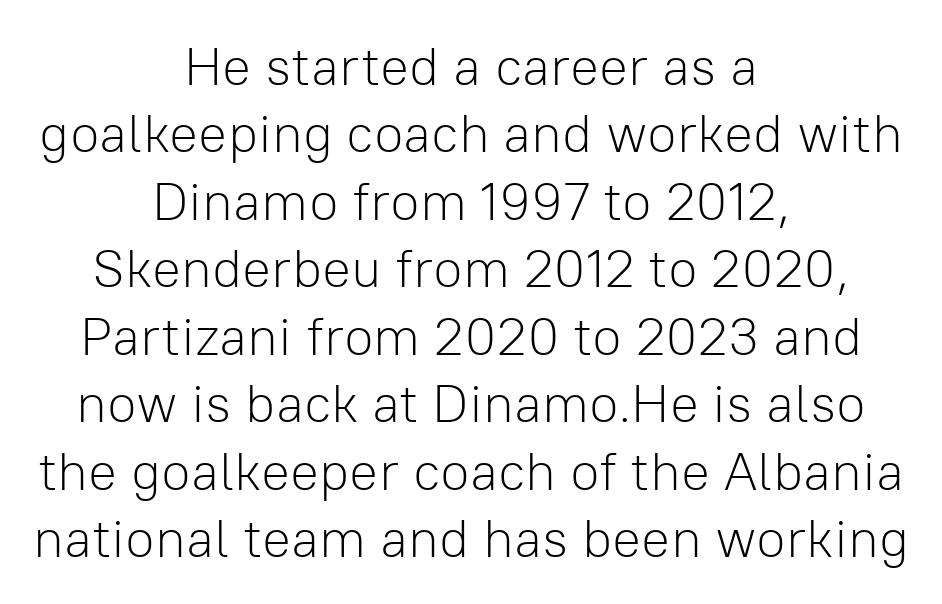
Q: Is the text bold? A: No.
Q: Is the text italic (slanted)? A: No, it is upright.
Q: Is the typeface a serif or a sans-serif typeface? A: Sans-serif.
Q: Is the text underlined? A: No.
Q: How is the paragraph aligned? A: Centered.
Q: Is the spacing between letters normal or unusually wide? A: Normal.
Q: Is the spacing between lines tight, normal or loose? A: Normal.
Q: Width (condensed, normal, or wide)? A: Normal.
Q: Stroke contrast? A: Low.
Q: x-height? A: Medium.
Q: Monospaced? A: No.
